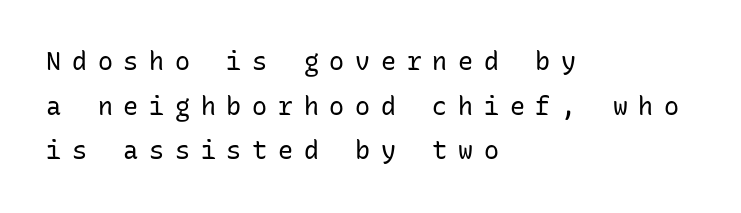
{"italic": "no", "bold": "no", "underline": "no", "align": "left", "line_spacing_ratio": 1.79, "letter_spacing": "wide", "letter_spacing_em": 0.43, "glyph_px": 25}
